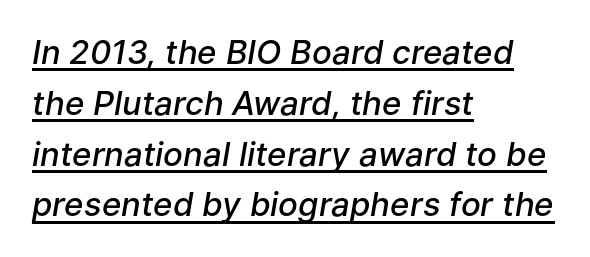
Q: Is the text bold? A: Semi-bold.
Q: Is the text italic (slanted)? A: Yes, it leans right by about 9 degrees.
Q: Is the text underlined? A: Yes.
Q: How is the paragraph aligned? A: Left-aligned.
Q: Is the spacing between letters normal or unusually wide? A: Normal.
Q: Is the spacing between lines tight, normal or loose? A: Normal.
Q: Width (condensed, normal, or wide)? A: Normal.
Q: Stroke contrast? A: Low.
Q: x-height? A: Medium.
Q: Monospaced? A: No.
